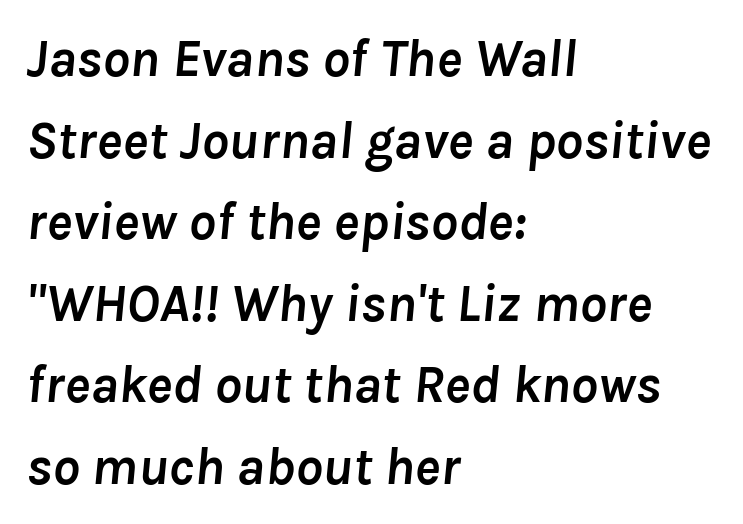
{"italic": "yes", "lean": "right", "slant_degrees": 8, "bold": "yes", "weight": "semibold", "width": "normal", "stroke_contrast": "low", "x_height": "medium", "monospaced": "no", "underline": "no", "align": "left", "line_spacing": "normal", "line_spacing_ratio": 1.51, "letter_spacing": "normal", "letter_spacing_em": 0.0, "glyph_px": 54}
